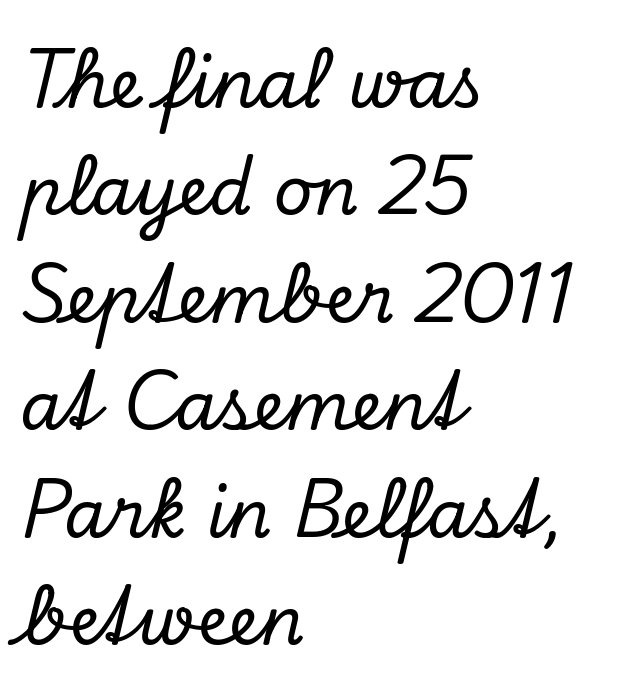
{"serif": "yes", "italic": "yes", "lean": "right", "slant_degrees": 13, "width": "normal", "stroke_contrast": "low", "x_height": "small", "monospaced": "no", "underline": "no", "align": "left", "line_spacing": "normal", "line_spacing_ratio": 1.58, "letter_spacing": "normal", "letter_spacing_em": 0.0, "glyph_px": 68}
